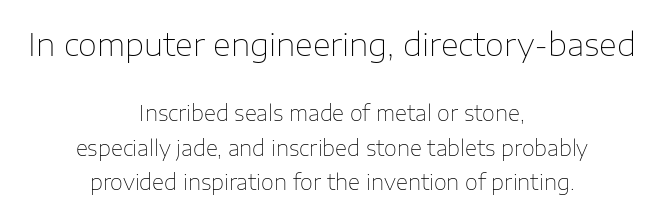
The image shows 31 px thin sans-serif type, upright; set centered, normal line spacing (1.63x), normal letter spacing, not underlined; the first (top) block is 1.48x larger; low stroke contrast and a medium x-height.
